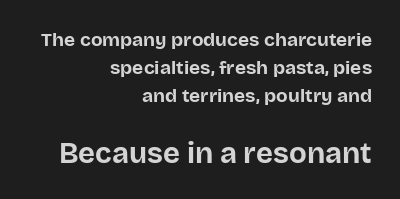
{"serif": "no", "italic": "no", "bold": "yes", "weight": "bold", "width": "normal", "stroke_contrast": "low", "x_height": "large", "monospaced": "no", "underline": "no", "align": "right", "line_spacing": "normal", "line_spacing_ratio": 1.48, "letter_spacing": "normal", "letter_spacing_em": 0.0, "larger_block": "second", "size_ratio": 1.53, "glyph_px": 29}
